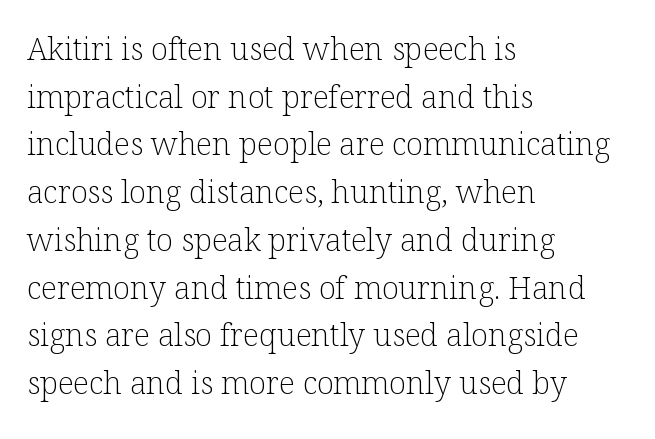
Q: Is the text bold? A: No.
Q: Is the text italic (slanted)? A: No, it is upright.
Q: Is the typeface a serif or a sans-serif typeface? A: Serif.
Q: Is the text underlined? A: No.
Q: How is the paragraph aligned? A: Left-aligned.
Q: Is the spacing between letters normal or unusually wide? A: Normal.
Q: Is the spacing between lines tight, normal or loose? A: Normal.
Q: Width (condensed, normal, or wide)? A: Normal.
Q: Stroke contrast? A: Low.
Q: x-height? A: Medium.
Q: Monospaced? A: No.
